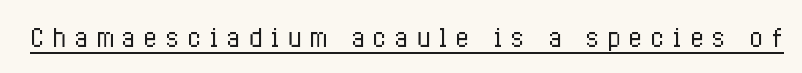
Is the stroke heavy? The answer is a plain regular-or-lighter. The horizontal fit of the characters is loose and conspicuously gappy. Caption: lettering with a line underneath. When letters stand straight like this, we call the style roman or upright.
